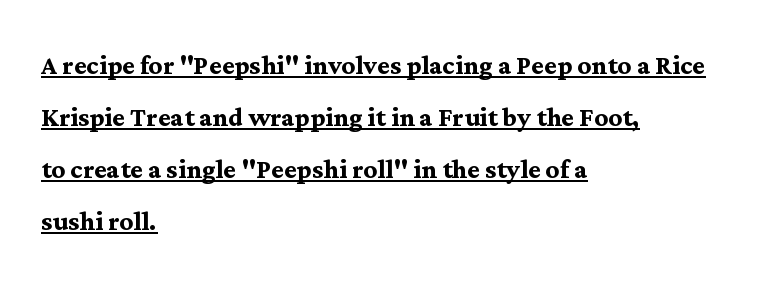
{"serif": "yes", "italic": "no", "bold": "yes", "weight": "semibold", "width": "normal", "stroke_contrast": "medium", "x_height": "medium", "monospaced": "no", "underline": "yes", "align": "left", "line_spacing": "normal", "line_spacing_ratio": 1.53, "letter_spacing": "normal", "letter_spacing_em": 0.0, "glyph_px": 34}
